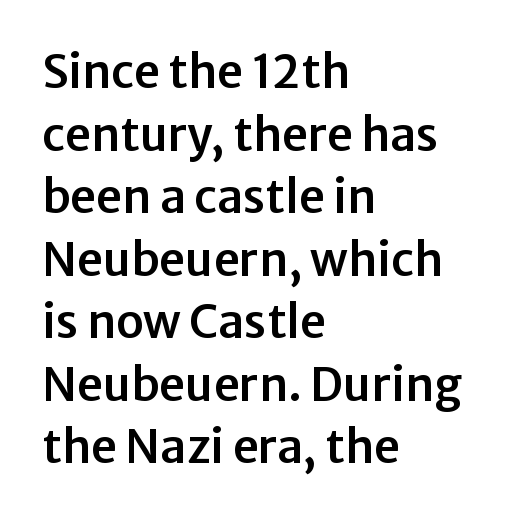
{"serif": "no", "italic": "no", "width": "normal", "stroke_contrast": "low", "x_height": "medium", "monospaced": "no", "underline": "no", "align": "left", "line_spacing": "normal", "line_spacing_ratio": 1.36, "letter_spacing": "normal", "letter_spacing_em": 0.0, "glyph_px": 46}
